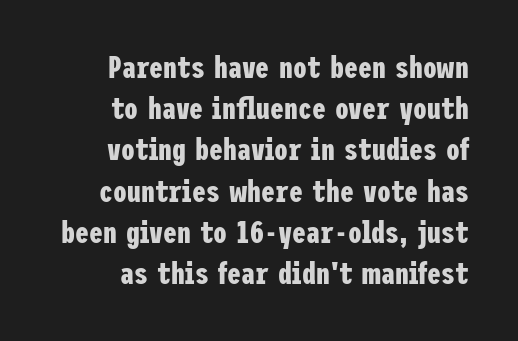
The image shows 31 px bold, condensed sans-serif type, upright; set normal line spacing (1.33x), normal letter spacing, not underlined; low stroke contrast and a medium x-height.
